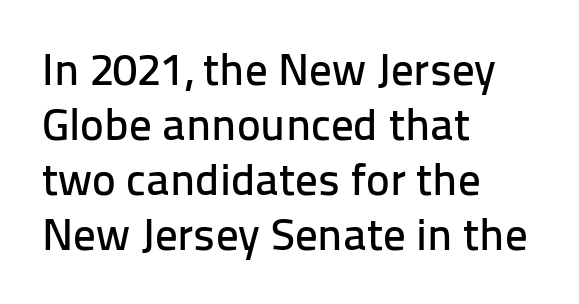
The image shows 45 px sans-serif type, upright; set left-aligned, line spacing 1.22x, normal letter spacing, not underlined; low stroke contrast and a medium x-height.
